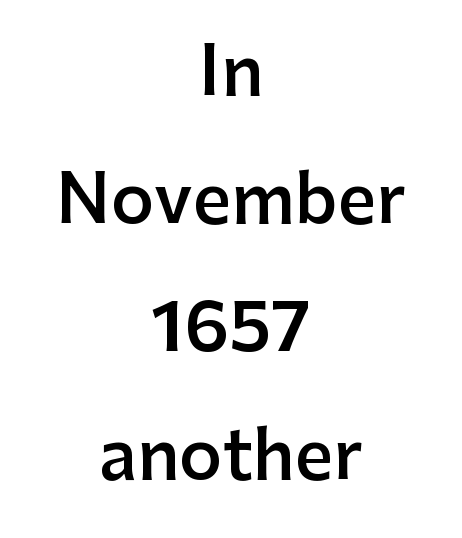
{"serif": "no", "italic": "no", "bold": "semi", "weight": "semibold", "width": "normal", "stroke_contrast": "low", "x_height": "medium", "monospaced": "no", "underline": "no", "align": "center", "line_spacing": "loose", "line_spacing_ratio": 1.91, "letter_spacing": "normal", "letter_spacing_em": 0.0, "glyph_px": 67}
